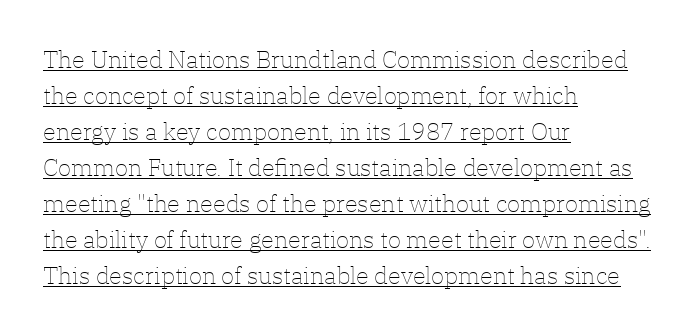
The image shows 24 px text type, upright; set left-aligned, normal line spacing (1.5x), normal letter spacing, underlined.
